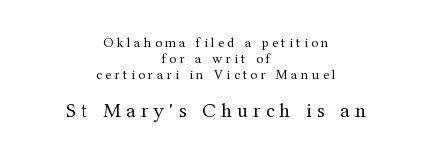
The image shows 21 px text type, upright; set centered, tight line spacing (1.13x), unusually wide letter spacing (+0.25 em), not underlined; the second (bottom) block is 1.5x larger.
